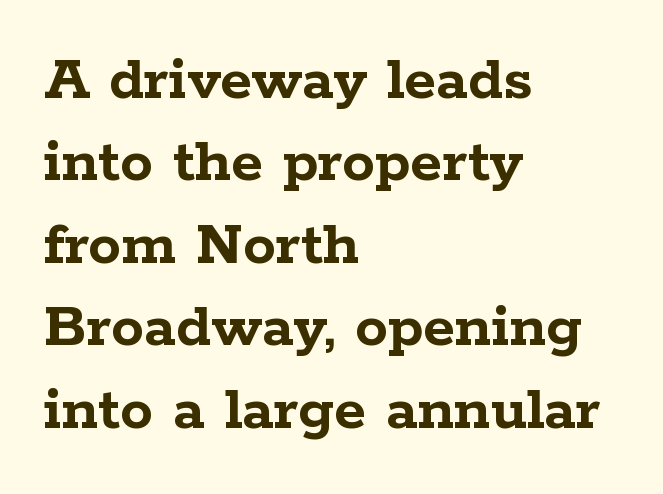
I'd call this a serif setting — the letters wear small feet. In terms of posture, this sample is upright. Notice how descenders clear the ascenders below comfortably — that's standard leading. A typesetter would call this proportional, since set widths differ per character. Words appear dense and cohesive because spacing is normal. Only glyphs here, with clear space below each row.
